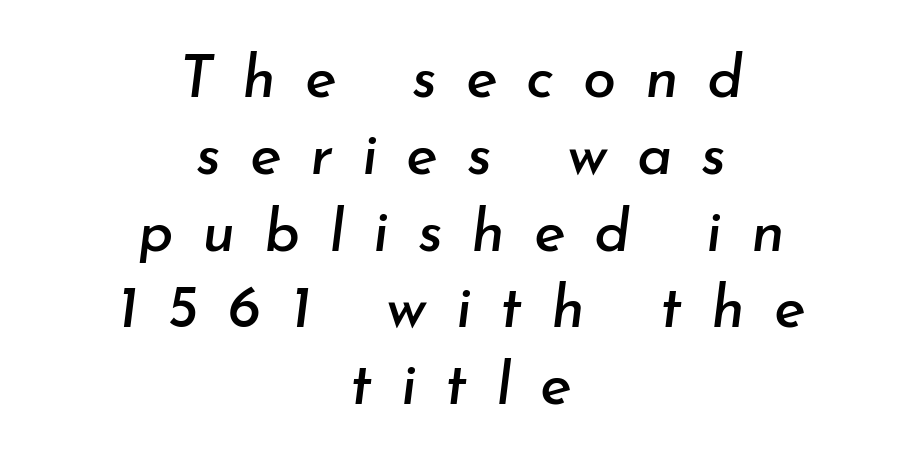
{"italic": "yes", "lean": "right", "slant_degrees": 7, "width": "normal", "stroke_contrast": "low", "x_height": "small", "monospaced": "no", "underline": "no", "align": "center", "line_spacing": "normal", "line_spacing_ratio": 1.28, "letter_spacing": "wide", "letter_spacing_em": 0.48, "glyph_px": 60}
